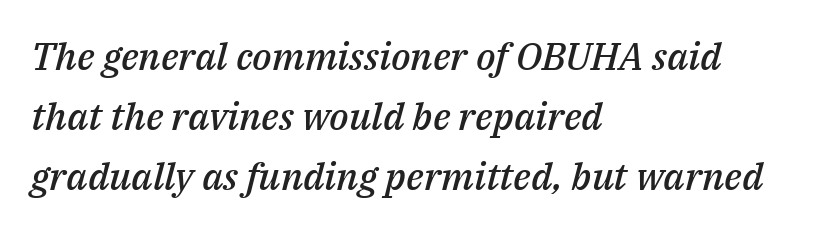
Q: Is the text bold? A: Semi-bold.
Q: Is the text italic (slanted)? A: Yes, it leans right by about 14 degrees.
Q: Is the text underlined? A: No.
Q: How is the paragraph aligned? A: Left-aligned.
Q: Is the spacing between letters normal or unusually wide? A: Normal.
Q: Is the spacing between lines tight, normal or loose? A: Normal.
Q: Width (condensed, normal, or wide)? A: Normal.
Q: Stroke contrast? A: Medium.
Q: x-height? A: Medium.
Q: Monospaced? A: No.
